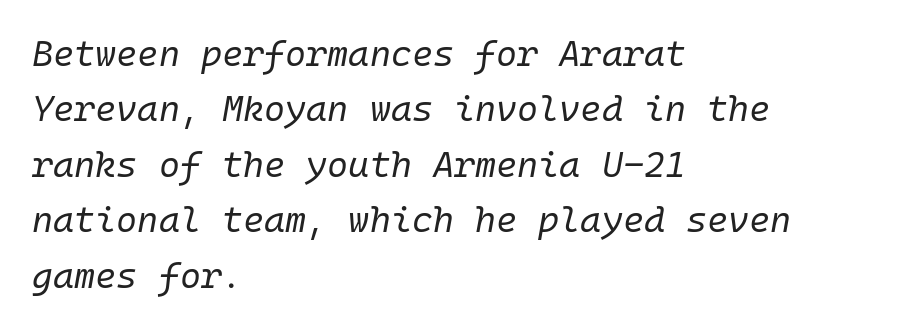
{"italic": "yes", "lean": "right", "slant_degrees": 10, "bold": "no", "weight": "regular", "width": "normal", "stroke_contrast": "low", "x_height": "medium", "monospaced": "yes", "underline": "no", "align": "left", "line_spacing": "normal", "line_spacing_ratio": 1.54, "letter_spacing": "normal", "letter_spacing_em": 0.0, "glyph_px": 36}
